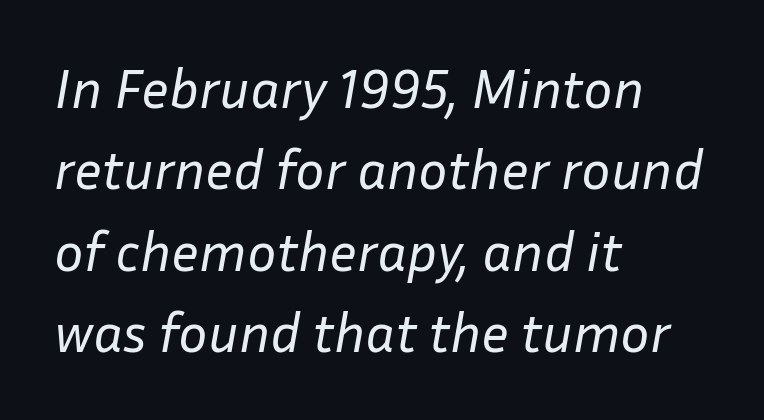
Rows of type keep a routine distance in the vertical direction. The gap between lines stays unmarked. Stems here are at most as thick as an everyday book face. When letters slant like this, we call the style italic.
